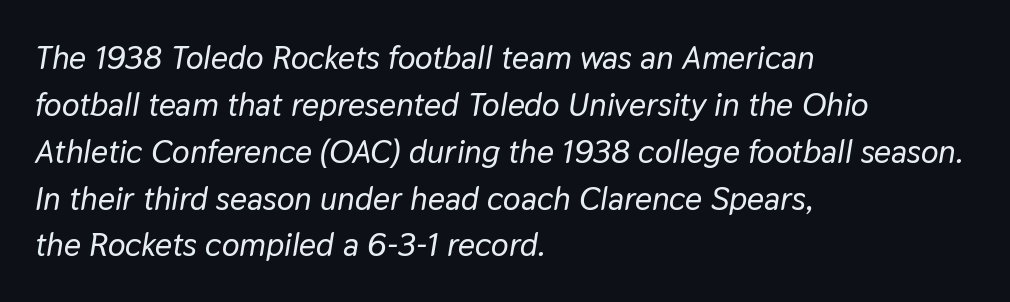
The image shows 33 px text type, italic (leaning right); set left-aligned, normal line spacing (1.42x), normal letter spacing, not underlined; low stroke contrast and a medium x-height.
